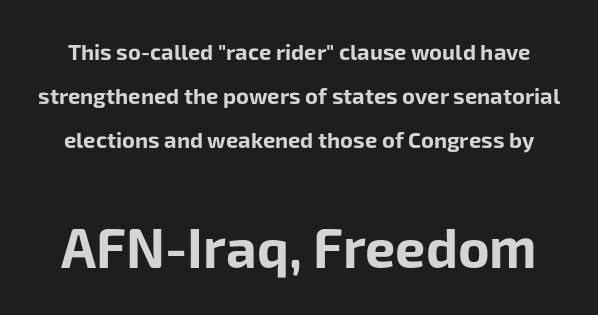
Q: Is the text bold? A: Yes.
Q: Is the text italic (slanted)? A: No, it is upright.
Q: Is the typeface a serif or a sans-serif typeface? A: Sans-serif.
Q: Is the text underlined? A: No.
Q: Is the spacing between letters normal or unusually wide? A: Normal.
Q: Is the spacing between lines tight, normal or loose? A: Loose.
Q: Which block of text is set in a larger size, the first (top) or the second (bottom)? A: The second (bottom) one.
Q: Width (condensed, normal, or wide)? A: Normal.
Q: Stroke contrast? A: Low.
Q: x-height? A: Medium.
Q: Monospaced? A: No.
